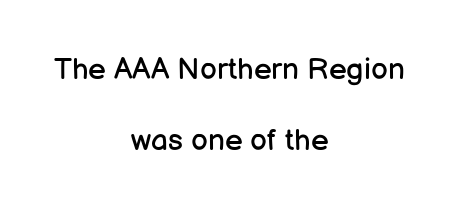
{"serif": "no", "italic": "no", "bold": "no", "weight": "regular", "width": "normal", "stroke_contrast": "low", "x_height": "medium", "monospaced": "no", "underline": "no", "align": "center", "line_spacing": "loose", "line_spacing_ratio": 2.37, "letter_spacing": "normal", "letter_spacing_em": 0.0, "glyph_px": 30}
